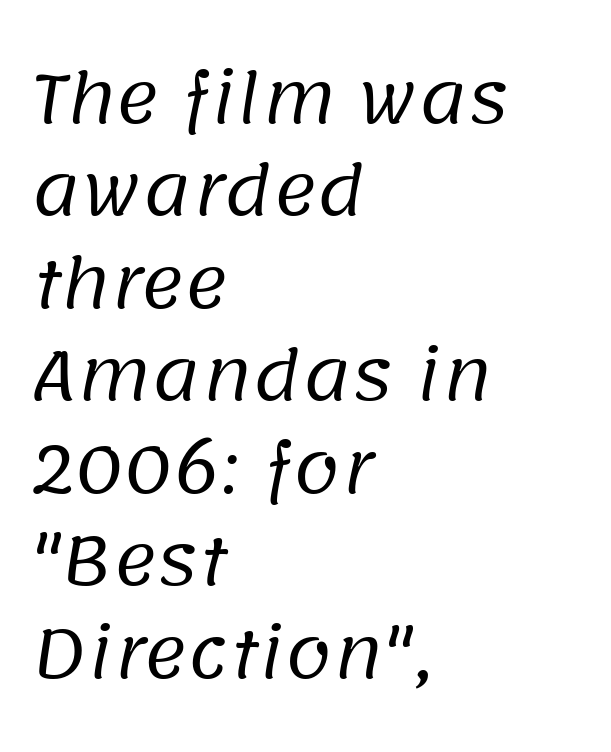
Proportional: the letters do not fall into vertical columns. Note: no serifs on the glyphs. No extra tracking has been applied to these lines. No letter is thick-stroked: the sample isn't bold. Clear beneath every line of the passage.
